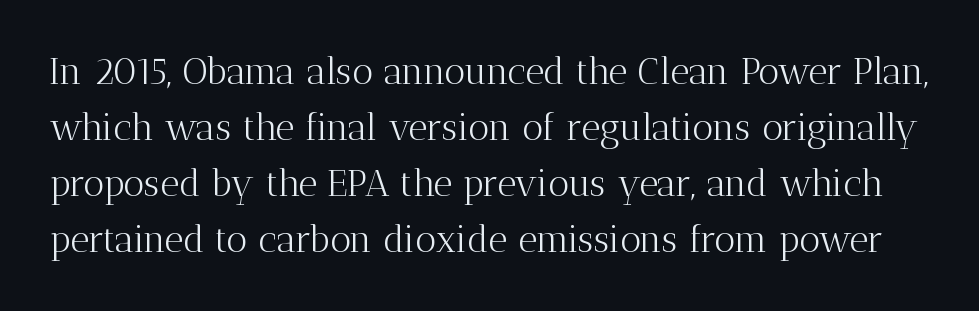
The image shows 37 px light serif type, upright; set normal line spacing (1.51x), normal letter spacing, not underlined; medium stroke contrast and a medium x-height.
